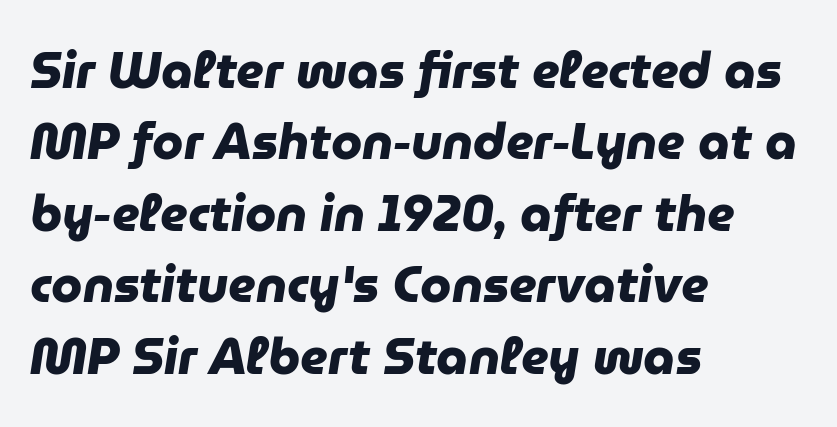
{"serif": "no", "bold": "yes", "weight": "heavy", "width": "normal", "stroke_contrast": "low", "x_height": "medium", "monospaced": "no", "underline": "no", "align": "left", "line_spacing": "normal", "line_spacing_ratio": 1.43, "letter_spacing": "normal", "letter_spacing_em": 0.0, "glyph_px": 50}
